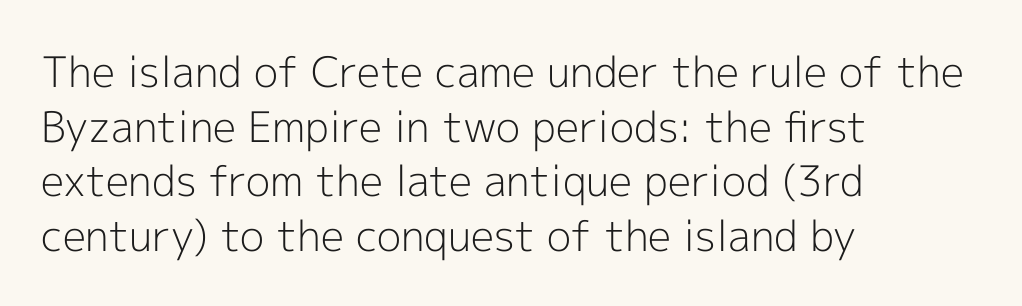
{"serif": "no", "italic": "no", "bold": "no", "weight": "light", "width": "normal", "x_height": "medium", "monospaced": "no", "underline": "no", "align": "left", "line_spacing": "normal", "line_spacing_ratio": 1.3, "letter_spacing": "normal", "letter_spacing_em": 0.0, "glyph_px": 42}
